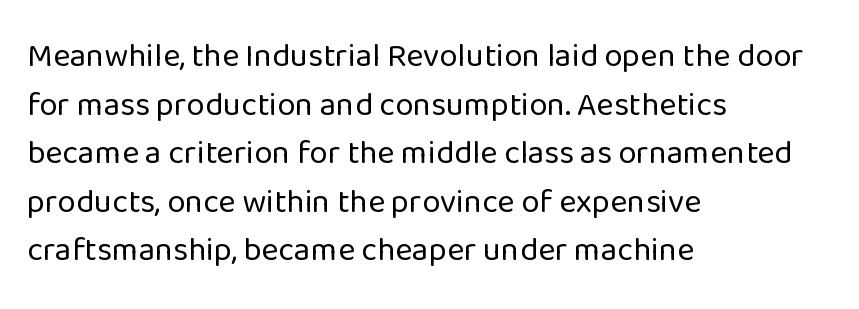
Q: Is the text bold? A: No.
Q: Is the text italic (slanted)? A: No, it is upright.
Q: Is the typeface a serif or a sans-serif typeface? A: Sans-serif.
Q: Is the text underlined? A: No.
Q: How is the paragraph aligned? A: Left-aligned.
Q: Is the spacing between letters normal or unusually wide? A: Normal.
Q: Is the spacing between lines tight, normal or loose? A: Normal.
Q: Width (condensed, normal, or wide)? A: Normal.
Q: Stroke contrast? A: Low.
Q: x-height? A: Medium.
Q: Monospaced? A: No.
